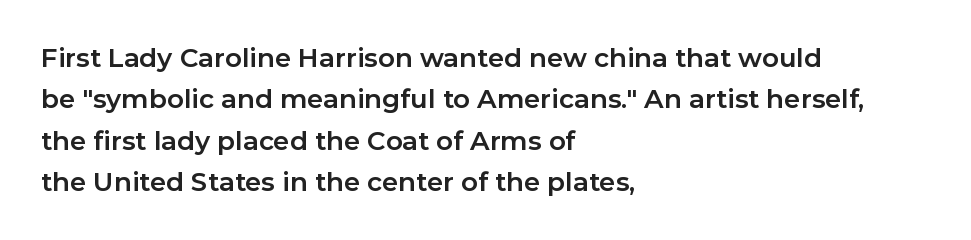
The image shows 26 px bold type, upright; set left-aligned, normal line spacing (1.59x), normal letter spacing, not underlined.
